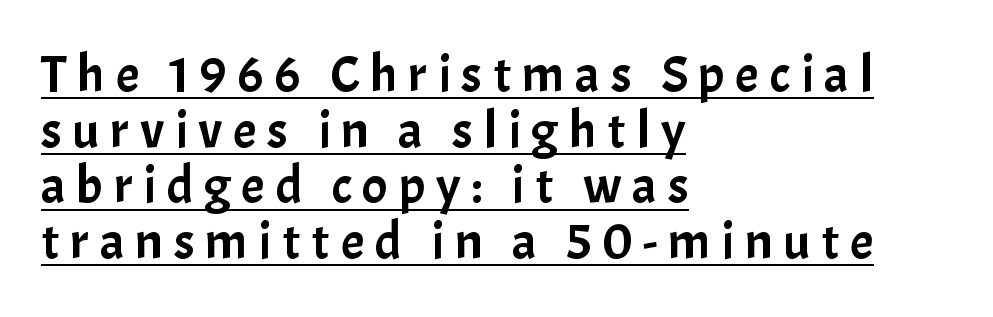
The image shows 53 px sans-serif type, upright; set left-aligned, tight line spacing (1.05x), unusually wide letter spacing (+0.2 em), underlined; low stroke contrast and a medium x-height.
